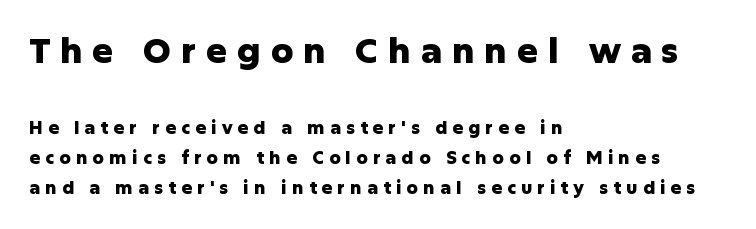
{"serif": "no", "italic": "no", "bold": "yes", "weight": "heavy", "width": "normal", "stroke_contrast": "low", "x_height": "medium", "monospaced": "no", "underline": "no", "align": "left", "line_spacing": "normal", "line_spacing_ratio": 1.68, "letter_spacing": "wide", "letter_spacing_em": 0.28, "larger_block": "first", "size_ratio": 1.94, "glyph_px": 35}
